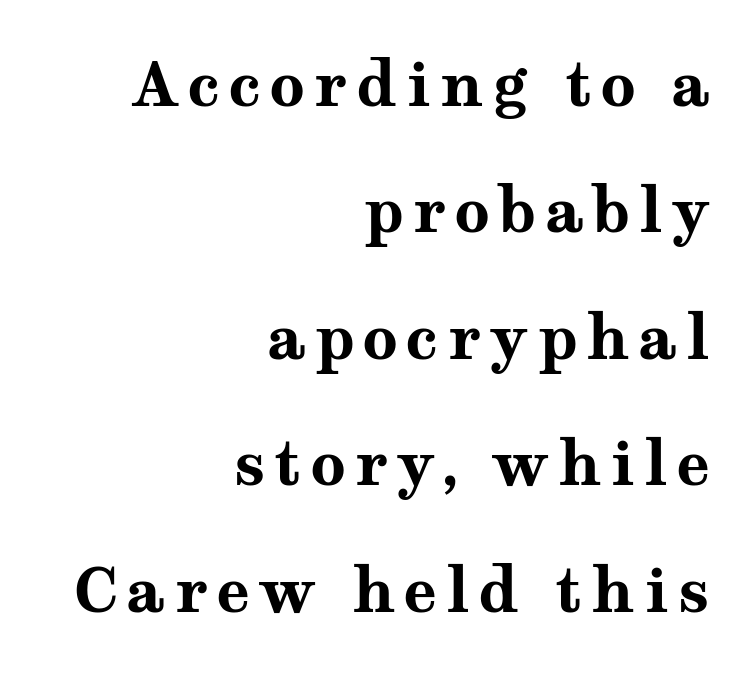
{"serif": "yes", "italic": "no", "bold": "yes", "weight": "bold", "width": "wide", "stroke_contrast": "medium", "x_height": "medium", "monospaced": "no", "underline": "no", "align": "right", "line_spacing": "loose", "line_spacing_ratio": 2.04, "glyph_px": 62}
